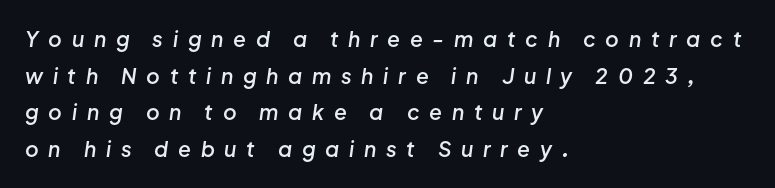
The passage shown has open, widely tracked lettering throughout. Slightly chunky letters — semibold, I'd say, not full bold. This sample uses an oblique cut, with every glyph tilted off the vertical. Visually the block forms a straight wall on the left and a jagged coastline on the right. Any mark beneath the type? The region is blank.
